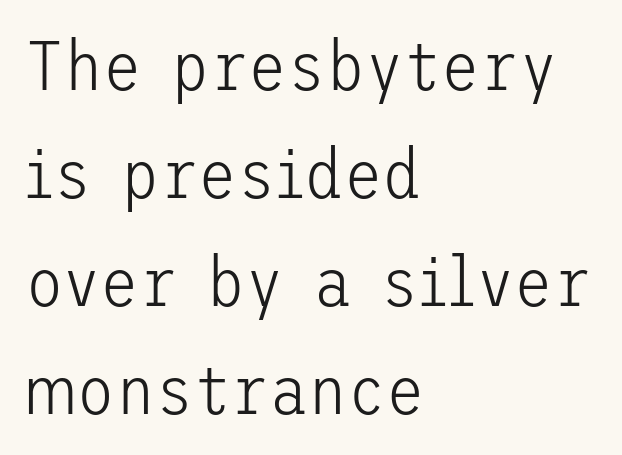
The image shows 71 px light sans-serif type, upright; set left-aligned, normal line spacing (1.52x), normal letter spacing, not underlined; low stroke contrast and a medium x-height.
